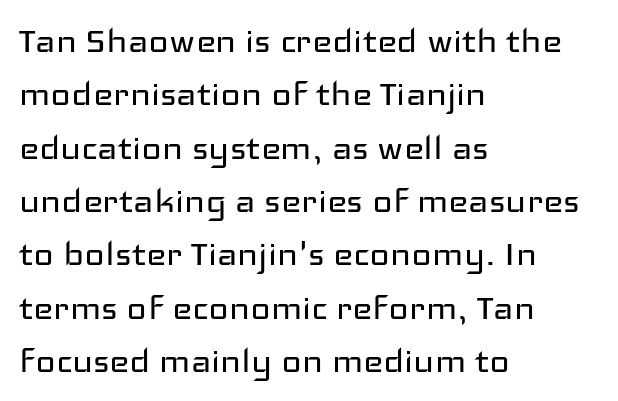
There is no visible air inserted between adjacent glyphs. Looks like regular typesetting: each glyph gets only the width it needs. Ascenders rise straight up at ninety degrees. The letters carry no serifs — their stems end cleanly without finishing strokes. Honestly, there is no underline to notice here at all.
